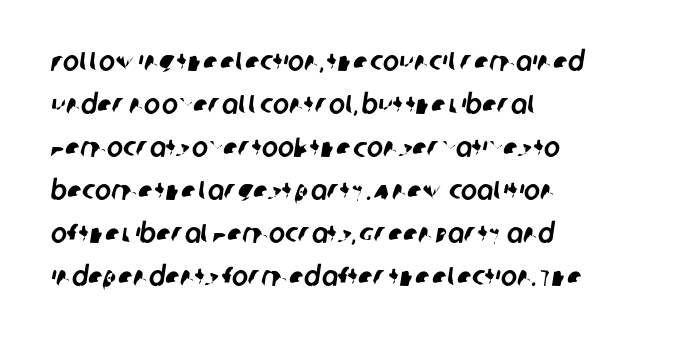
Q: Is the text underlined? A: No.
Q: How is the paragraph aligned? A: Left-aligned.
Q: Is the spacing between letters normal or unusually wide? A: Normal.
Q: Is the spacing between lines tight, normal or loose? A: Normal.
